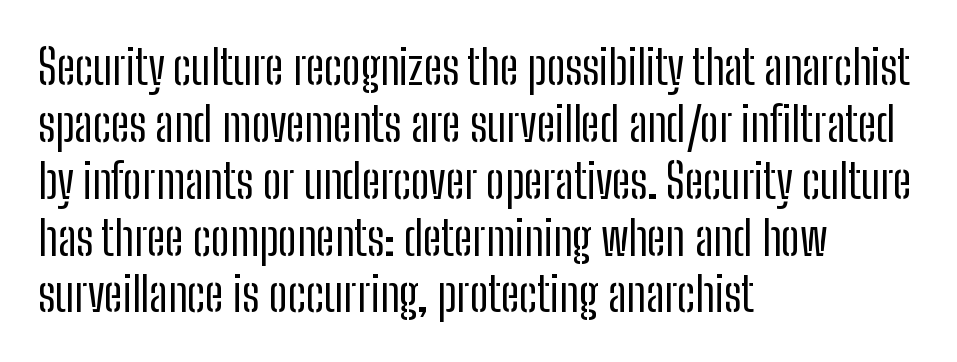
{"serif": "no", "italic": "no", "bold": "no", "weight": "regular", "width": "condensed", "stroke_contrast": "low", "x_height": "medium", "monospaced": "no", "underline": "no", "align": "left", "line_spacing_ratio": 1.21, "letter_spacing": "normal", "letter_spacing_em": 0.0, "glyph_px": 47}
